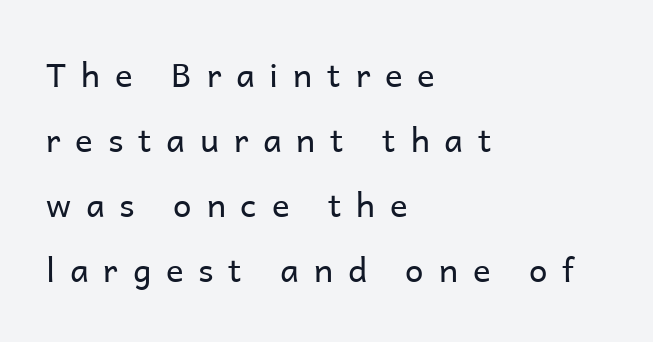
{"serif": "no", "italic": "no", "bold": "no", "weight": "regular", "width": "normal", "stroke_contrast": "low", "x_height": "medium", "monospaced": "no", "underline": "no", "align": "left", "line_spacing": "loose", "line_spacing_ratio": 1.97, "letter_spacing": "wide", "letter_spacing_em": 0.45, "glyph_px": 33}
